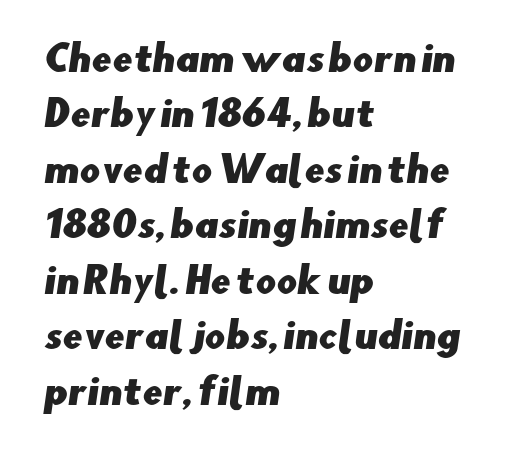
Letters rest on an invisible, unmarked baseline. This sample uses a sans-serif face. The line-height multiplier appears to be the usual default. You could not count columns in this text — the font is proportionally spaced. Inter-character spacing is left at the font's built-in metrics. Left-aligned paragraph, ragged on the right.
